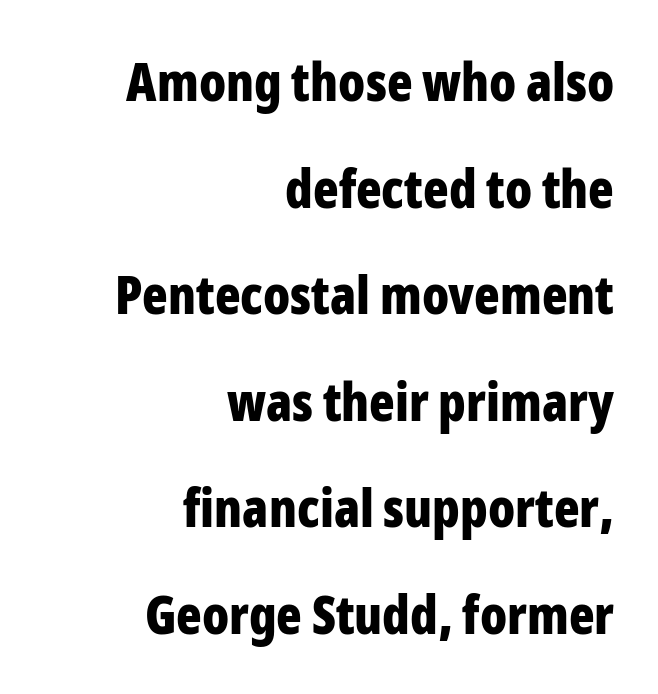
{"serif": "no", "italic": "no", "bold": "yes", "weight": "bold", "width": "condensed", "stroke_contrast": "low", "x_height": "medium", "monospaced": "no", "underline": "no", "align": "right", "line_spacing": "loose", "line_spacing_ratio": 2.01, "letter_spacing": "normal", "letter_spacing_em": 0.0, "glyph_px": 53}
